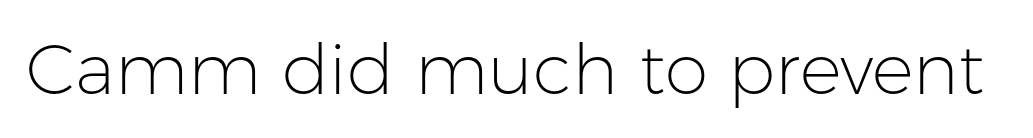
{"serif": "no", "italic": "no", "bold": "no", "weight": "light", "width": "normal", "stroke_contrast": "low", "x_height": "medium", "monospaced": "no", "underline": "no", "letter_spacing": "normal", "letter_spacing_em": 0.0, "glyph_px": 70}
